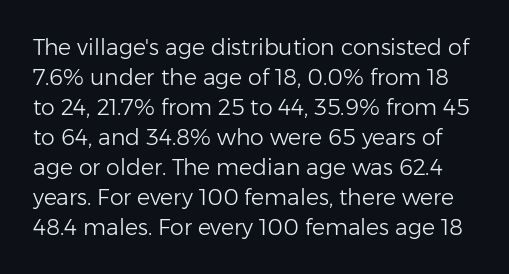
{"italic": "no", "bold": "no", "underline": "no", "line_spacing": "normal", "line_spacing_ratio": 1.36, "letter_spacing": "normal", "letter_spacing_em": 0.0, "glyph_px": 22}
